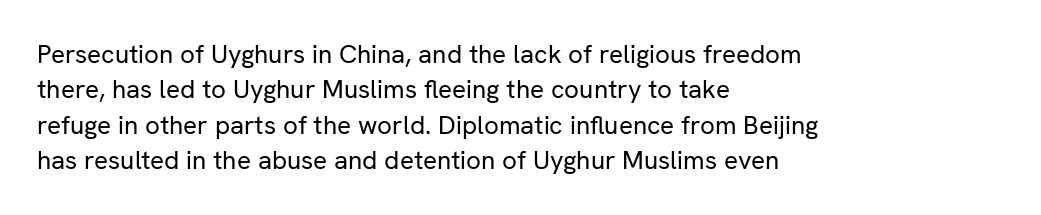
The image shows 26 px text type, upright; set left-aligned, normal line spacing (1.36x), normal letter spacing, not underlined.
